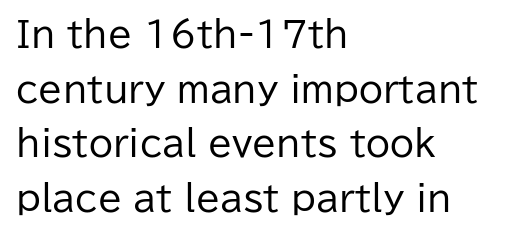
Q: Is the text bold? A: No.
Q: Is the text italic (slanted)? A: No, it is upright.
Q: Is the typeface a serif or a sans-serif typeface? A: Sans-serif.
Q: Is the text underlined? A: No.
Q: How is the paragraph aligned? A: Left-aligned.
Q: Is the spacing between letters normal or unusually wide? A: Normal.
Q: Is the spacing between lines tight, normal or loose? A: Normal.
Q: Width (condensed, normal, or wide)? A: Normal.
Q: Stroke contrast? A: Low.
Q: x-height? A: Medium.
Q: Monospaced? A: No.
